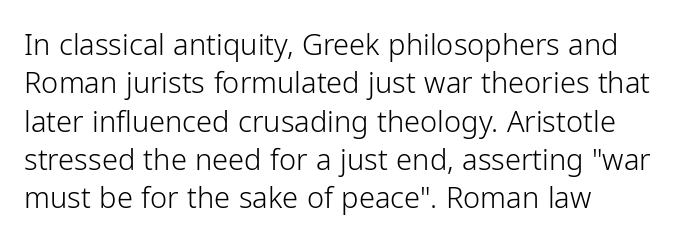
The image shows 29 px light sans-serif type, upright; set left-aligned, normal line spacing (1.32x), normal letter spacing, not underlined; low stroke contrast and a medium x-height.
